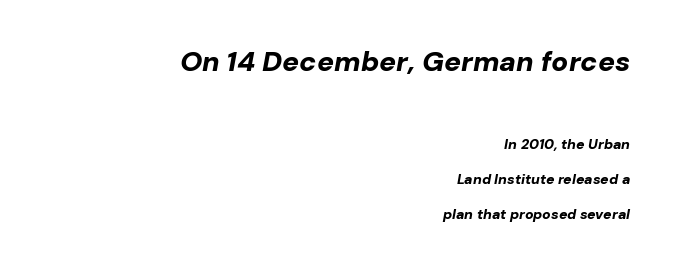
{"italic": "yes", "lean": "right", "slant_degrees": 10, "bold": "yes", "weight": "bold", "width": "normal", "stroke_contrast": "low", "x_height": "medium", "monospaced": "no", "underline": "no", "align": "right", "line_spacing": "loose", "line_spacing_ratio": 2.49, "letter_spacing": "normal", "letter_spacing_em": 0.0, "larger_block": "first", "size_ratio": 2.0, "glyph_px": 28}
